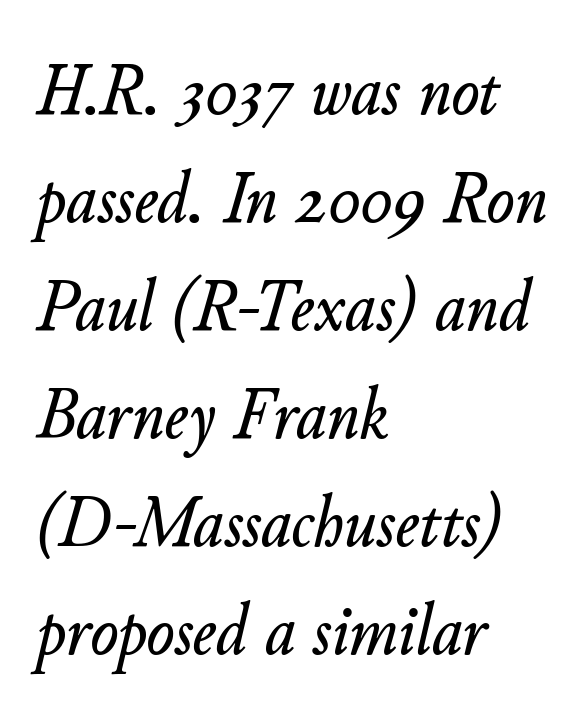
The image shows 74 px text type, italic (leaning right); set left-aligned, normal line spacing (1.46x), normal letter spacing, not underlined; low stroke contrast and a small x-height.
